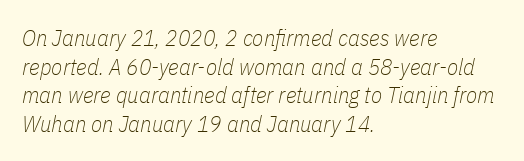
The image shows 23 px text type, italic (leaning right); set left-aligned, line spacing 1.24x, normal letter spacing, not underlined.
